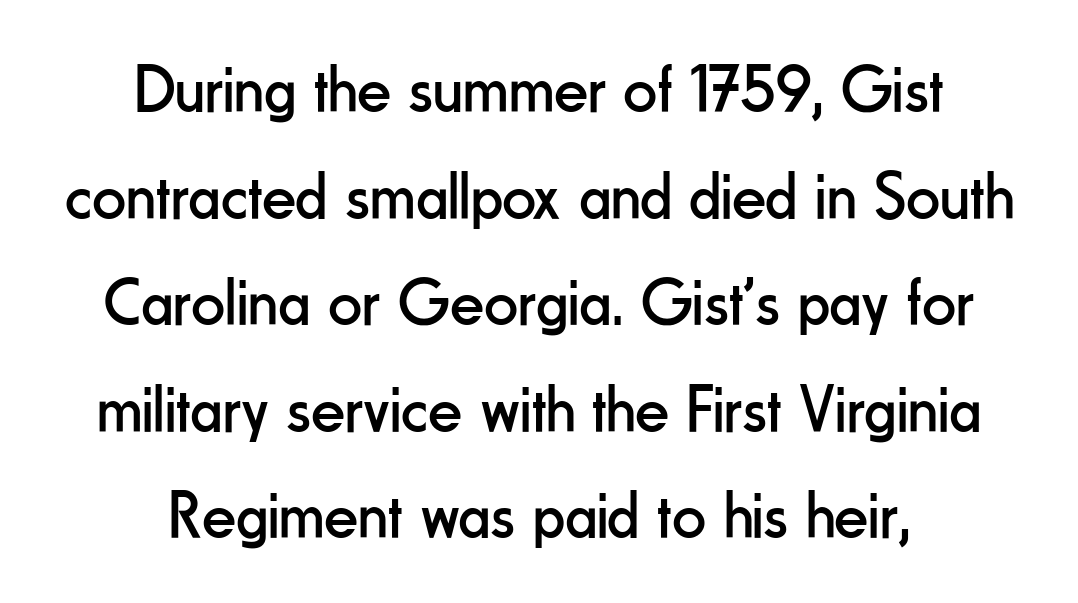
The image shows 67 px regular-weight, condensed sans-serif type, upright; set centered, normal line spacing (1.59x), normal letter spacing, not underlined; low stroke contrast and a small x-height.
